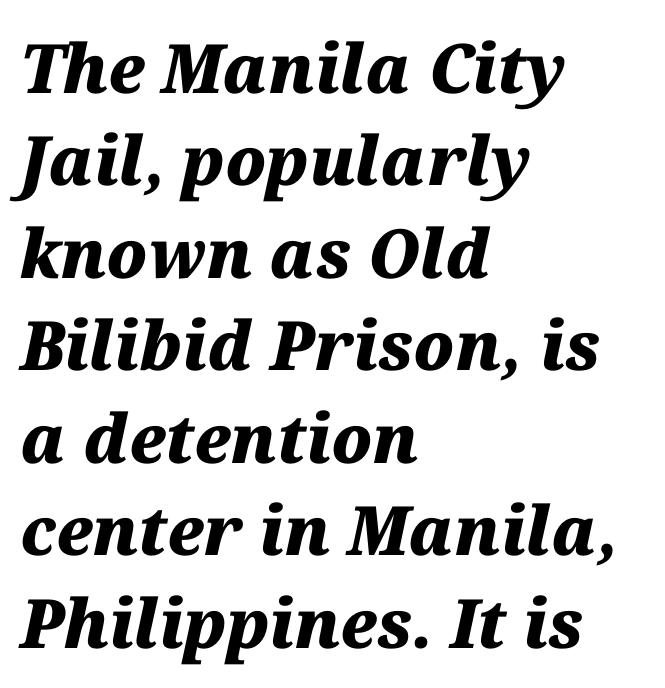
{"italic": "yes", "lean": "right", "slant_degrees": 12, "bold": "yes", "weight": "heavy", "width": "normal", "stroke_contrast": "medium", "x_height": "medium", "monospaced": "no", "underline": "no", "align": "left", "line_spacing": "normal", "line_spacing_ratio": 1.36, "letter_spacing": "normal", "letter_spacing_em": 0.0, "glyph_px": 68}
